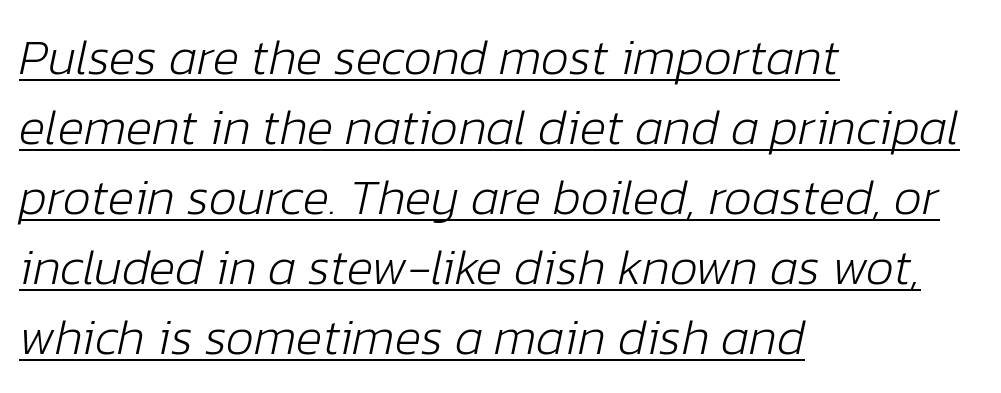
{"italic": "yes", "lean": "right", "slant_degrees": 12, "bold": "no", "weight": "light", "width": "normal", "stroke_contrast": "low", "x_height": "medium", "monospaced": "no", "underline": "yes", "align": "left", "line_spacing": "normal", "line_spacing_ratio": 1.4, "letter_spacing": "normal", "letter_spacing_em": 0.0, "glyph_px": 50}
